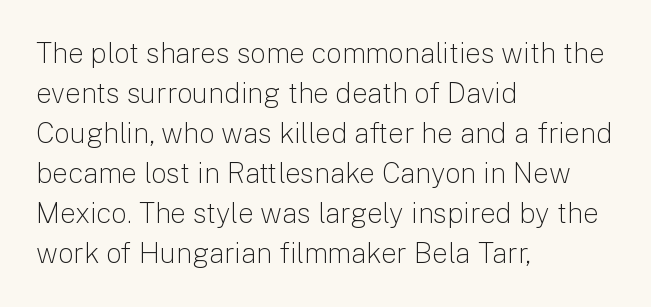
The image shows 28 px light sans-serif type, upright; set left-aligned, normal line spacing (1.43x), normal letter spacing, not underlined; low stroke contrast and a medium x-height.
